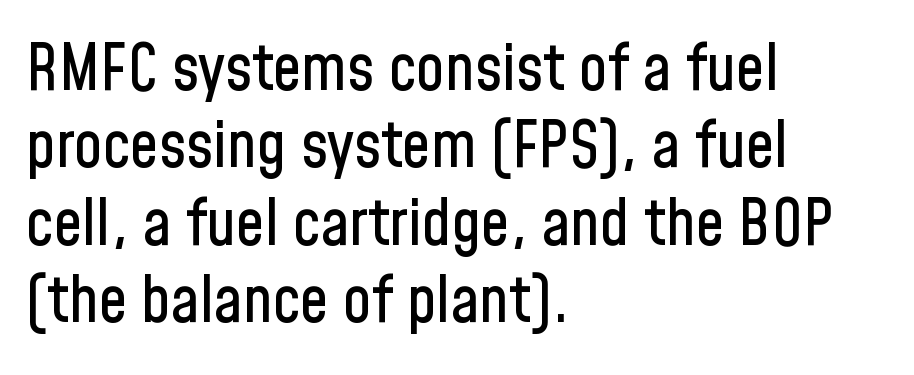
Q: Is the text italic (slanted)? A: No, it is upright.
Q: Is the typeface a serif or a sans-serif typeface? A: Sans-serif.
Q: Is the text underlined? A: No.
Q: How is the paragraph aligned? A: Left-aligned.
Q: Is the spacing between letters normal or unusually wide? A: Normal.
Q: Width (condensed, normal, or wide)? A: Condensed.
Q: Stroke contrast? A: Low.
Q: x-height? A: Medium.
Q: Monospaced? A: No.
